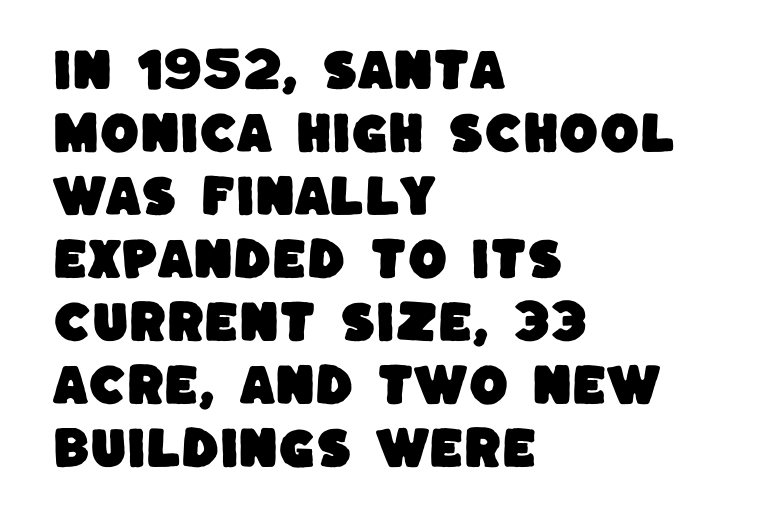
The image shows 45 px sans-serif type; set left-aligned, normal line spacing (1.4x), normal letter spacing, not underlined; low stroke contrast and a large x-height.
